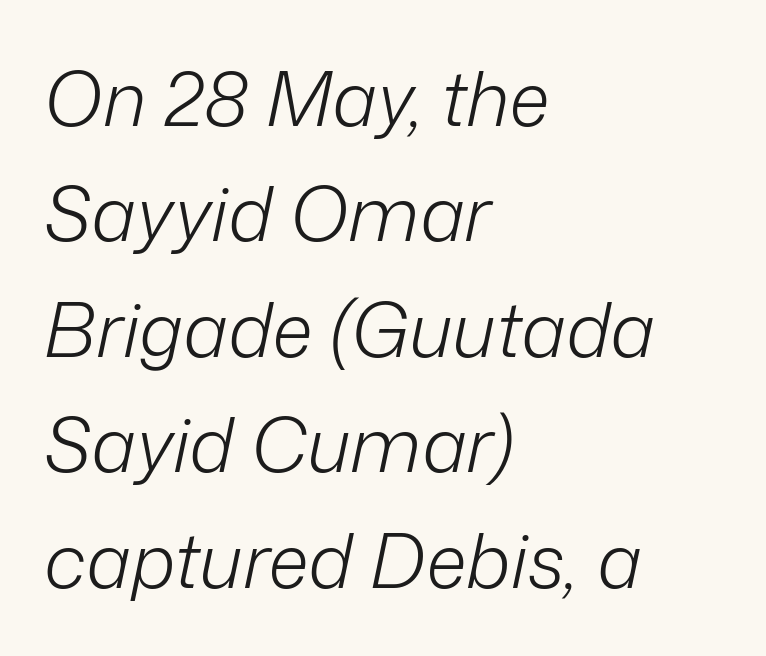
The image shows 75 px light type, italic (leaning right); set left-aligned, normal line spacing (1.54x), normal letter spacing, not underlined; low stroke contrast and a medium x-height.
